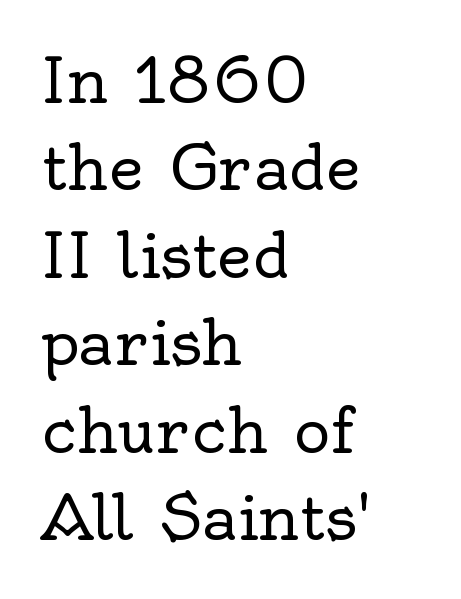
Q: Is the text bold? A: No.
Q: Is the text italic (slanted)? A: No, it is upright.
Q: Is the typeface a serif or a sans-serif typeface? A: Serif.
Q: Is the text underlined? A: No.
Q: How is the paragraph aligned? A: Left-aligned.
Q: Is the spacing between letters normal or unusually wide? A: Normal.
Q: Is the spacing between lines tight, normal or loose? A: Normal.
Q: Width (condensed, normal, or wide)? A: Normal.
Q: x-height? A: Small.
Q: Monospaced? A: No.
